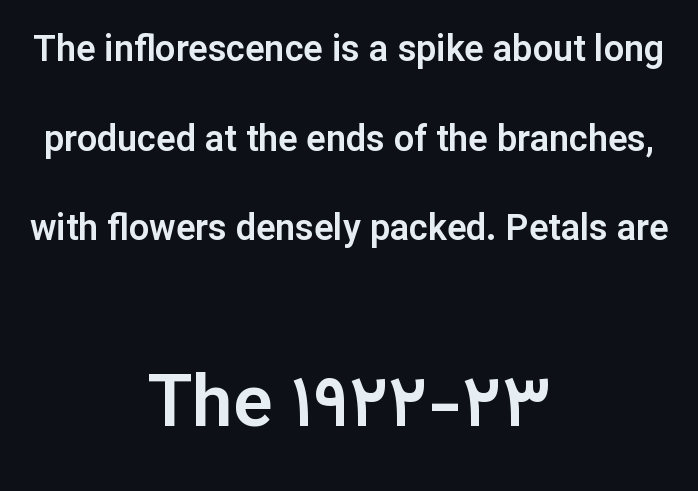
Every stem runs plumb, perpendicular to the baseline. Underline: absent. Character widths vary here, with narrow letters taking less room than wide ones. Does the copy run flush right? No — it is centered line by line. No extra tracking has been applied to these lines. This sample uses a sans-serif face.
